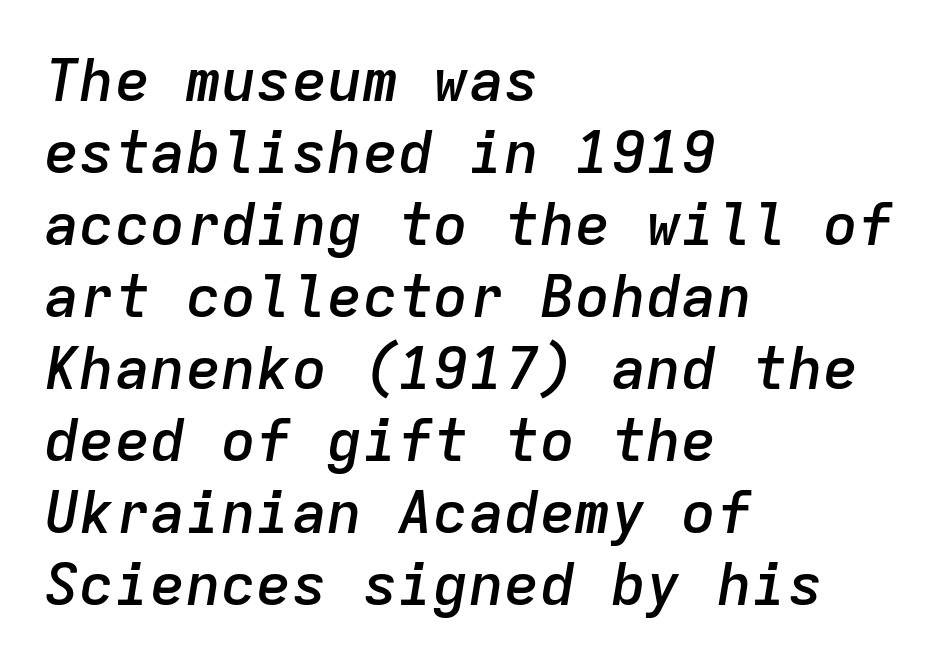
The image shows 59 px semibold type, italic (leaning right), monospaced; set left-aligned, line spacing 1.22x, normal letter spacing, not underlined; low stroke contrast and a medium x-height.
